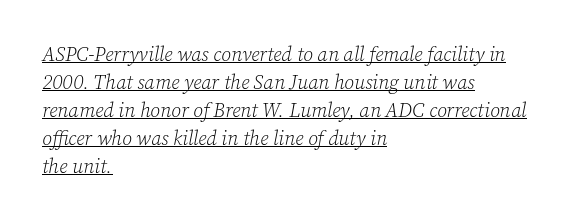
Q: Is the text bold? A: No.
Q: Is the text italic (slanted)? A: Yes, it leans right by about 12 degrees.
Q: Is the text underlined? A: Yes.
Q: How is the paragraph aligned? A: Left-aligned.
Q: Is the spacing between letters normal or unusually wide? A: Normal.
Q: Is the spacing between lines tight, normal or loose? A: Normal.
